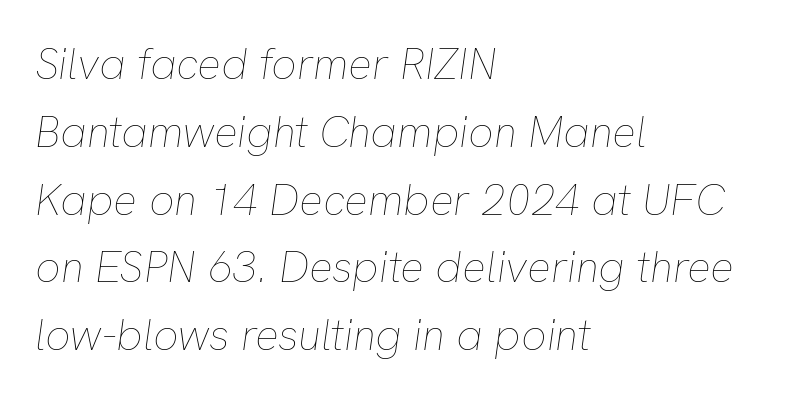
The image shows 44 px thin type, italic (leaning right); set left-aligned, normal line spacing (1.54x), normal letter spacing, not underlined; low stroke contrast and a medium x-height.
